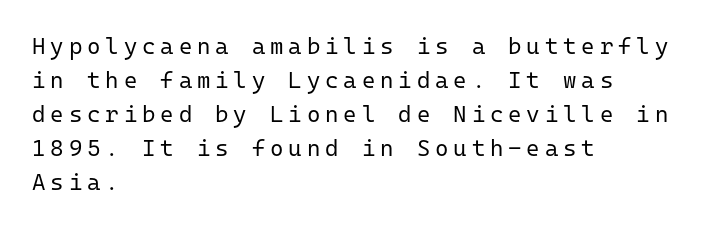
The image shows 23 px text type, upright; set left-aligned, normal line spacing (1.48x), unusually wide letter spacing (+0.21 em), not underlined.
